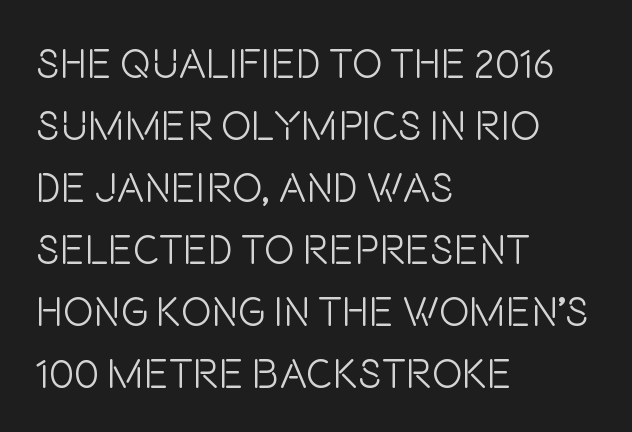
Stems and bowls with no extra thickness — not bold. Underline: absent. The letters sit at their default tracking, neither squeezed nor spread. The face used here is a sans, in the tradition of grotesques and geometrics. This sample keeps an unexceptional amount of space between lines.
